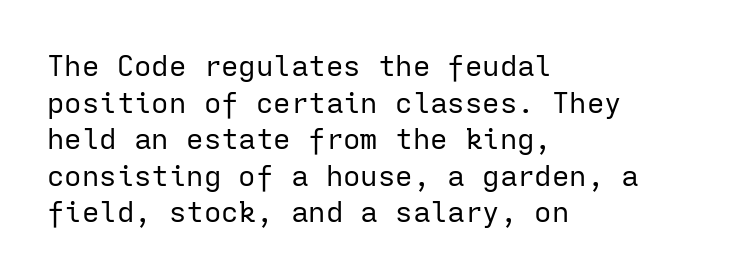
{"serif": "no", "italic": "no", "bold": "no", "weight": "regular", "width": "normal", "stroke_contrast": "low", "x_height": "medium", "monospaced": "yes", "underline": "no", "align": "left", "line_spacing": "normal", "line_spacing_ratio": 1.26, "letter_spacing": "normal", "letter_spacing_em": 0.0, "glyph_px": 29}
